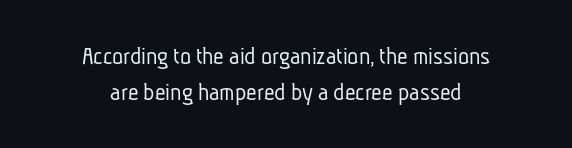
Is this a heavy cut? Hardly; it is regular or lighter. The paragraph shown floats in the horizontal middle. These lines keep a tight, regular rhythm from letter to letter. Descender tails drop into unmarked territory. Whoever set this chose a conventional vertical rhythm.
